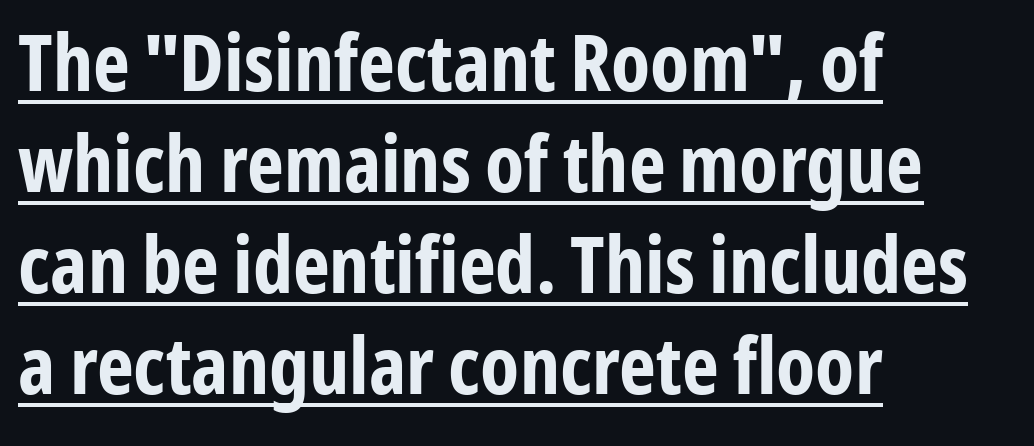
Q: Is the text bold? A: Yes.
Q: Is the text italic (slanted)? A: No, it is upright.
Q: Is the typeface a serif or a sans-serif typeface? A: Sans-serif.
Q: Is the text underlined? A: Yes.
Q: How is the paragraph aligned? A: Left-aligned.
Q: Is the spacing between letters normal or unusually wide? A: Normal.
Q: Is the spacing between lines tight, normal or loose? A: Normal.
Q: Width (condensed, normal, or wide)? A: Condensed.
Q: Stroke contrast? A: Low.
Q: x-height? A: Medium.
Q: Monospaced? A: No.
